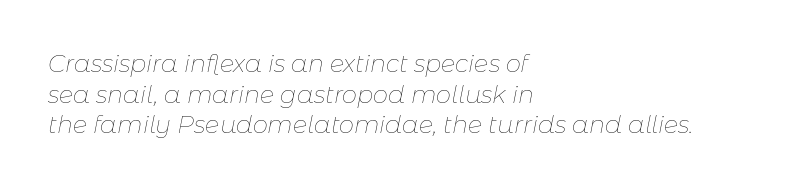
Does the lettering tilt? It does — this is italic. Compared with a typical body face, this is equally light or lighter still. Between one letter and the next there's only the usual sliver of space. What's the leading like? Ordinary, nothing unusual. Does the copy run flush right? No — it runs flush left. Check under the words: just untouched page.
